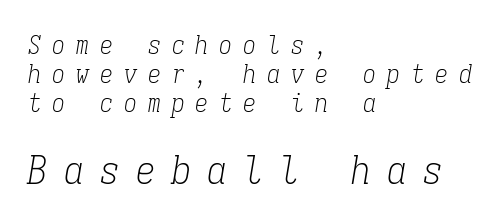
A quiet, ordinary-to-light weight characterises the typeface. Slanted lettering throughout. Descenders are the only things crossing below the line. Visually the block forms a straight wall on the left and a jagged coastline on the right. You could barely slide anything between these rows.
